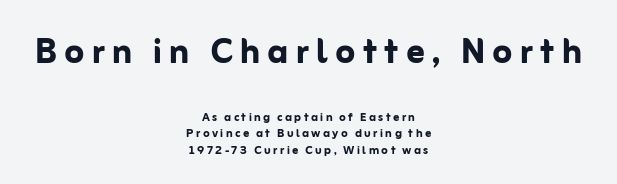
Classification — sans serif. What weight is shown? A full bold with thick strokes. Each row of text sits above clean, open space. The paragraph has two soft edges and a firm central axis. Note: larger setting up top, smaller setting below. These lines are rendered in a variable-pitch font.
